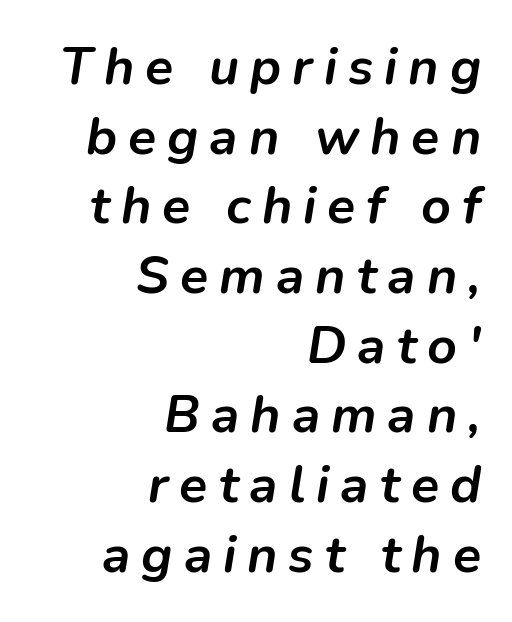
Q: Is the text bold? A: Yes.
Q: Is the text italic (slanted)? A: Yes, it leans right by about 9 degrees.
Q: Is the text underlined? A: No.
Q: How is the paragraph aligned? A: Right-aligned.
Q: Is the spacing between letters normal or unusually wide? A: Unusually wide.
Q: Is the spacing between lines tight, normal or loose? A: Normal.
Q: Width (condensed, normal, or wide)? A: Normal.
Q: Stroke contrast? A: Low.
Q: x-height? A: Medium.
Q: Monospaced? A: No.
